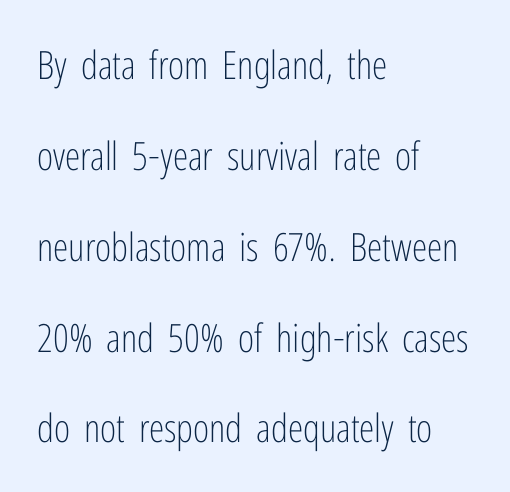
Q: Is the text bold? A: No.
Q: Is the text italic (slanted)? A: No, it is upright.
Q: Is the typeface a serif or a sans-serif typeface? A: Sans-serif.
Q: Is the text underlined? A: No.
Q: How is the paragraph aligned? A: Left-aligned.
Q: Is the spacing between letters normal or unusually wide? A: Normal.
Q: Is the spacing between lines tight, normal or loose? A: Loose.
Q: Width (condensed, normal, or wide)? A: Condensed.
Q: Stroke contrast? A: Low.
Q: x-height? A: Medium.
Q: Monospaced? A: No.
